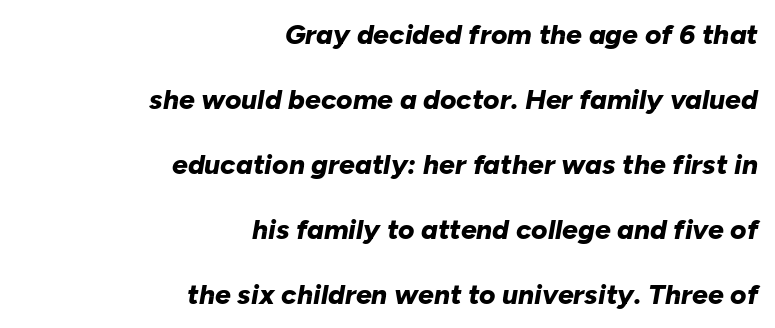
The image shows 28 px bold type, italic (leaning right); set right-aligned, loose line spacing (2.32x), normal letter spacing, not underlined; low stroke contrast and a medium x-height.
